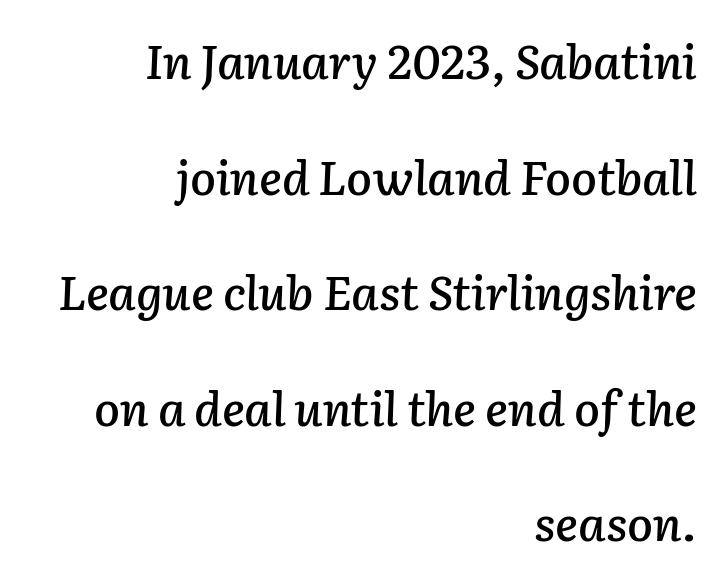
The passage shown is typed in a proportional face where columns would drift. Horizontal bands of white between lines are thick stripes. Underlining? Definitely not there. The rendering anchors every line to the right-hand side. These lines keep a tight, regular rhythm from letter to letter. Characters are canted at an angle relative to the baseline's perpendicular.
